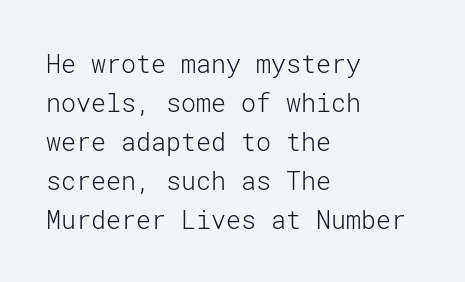
The space between consecutive lines is moderate. In terms of letterspacing, this is plain default setting. This rendering features lettering with no underline. Is the stroke heavy? The answer is a plain regular-or-lighter.
